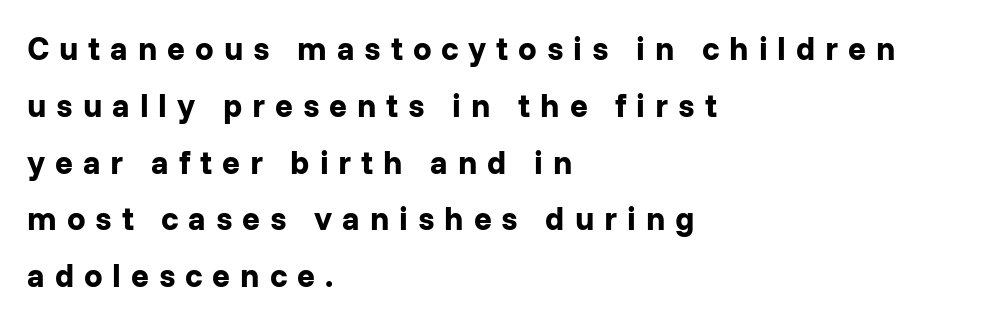
Q: Is the text bold? A: Yes.
Q: Is the text italic (slanted)? A: No, it is upright.
Q: Is the typeface a serif or a sans-serif typeface? A: Sans-serif.
Q: Is the text underlined? A: No.
Q: How is the paragraph aligned? A: Left-aligned.
Q: Is the spacing between letters normal or unusually wide? A: Unusually wide.
Q: Width (condensed, normal, or wide)? A: Normal.
Q: Stroke contrast? A: Low.
Q: x-height? A: Medium.
Q: Monospaced? A: No.
